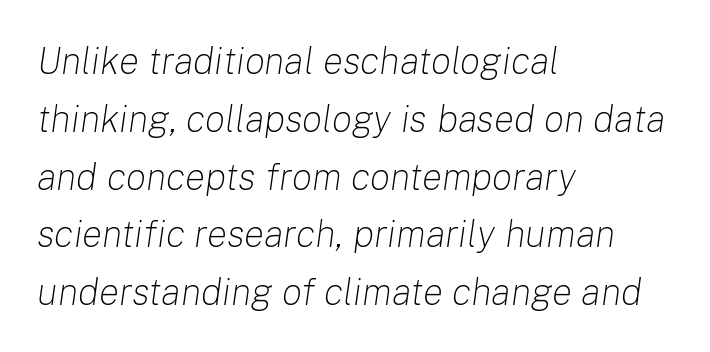
Q: Is the text bold? A: No.
Q: Is the text italic (slanted)? A: Yes, it leans right by about 8 degrees.
Q: Is the text underlined? A: No.
Q: How is the paragraph aligned? A: Left-aligned.
Q: Is the spacing between letters normal or unusually wide? A: Normal.
Q: Is the spacing between lines tight, normal or loose? A: Normal.
Q: Width (condensed, normal, or wide)? A: Normal.
Q: Stroke contrast? A: Low.
Q: x-height? A: Medium.
Q: Monospaced? A: No.
